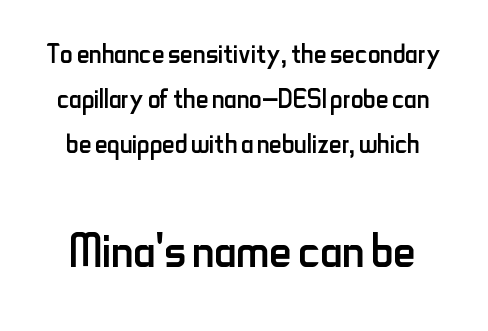
The image shows 62 px regular-weight, condensed sans-serif type, upright; set normal line spacing (1.28x), normal letter spacing, not underlined; the second (bottom) block is 1.77x larger; low stroke contrast and a small x-height.
